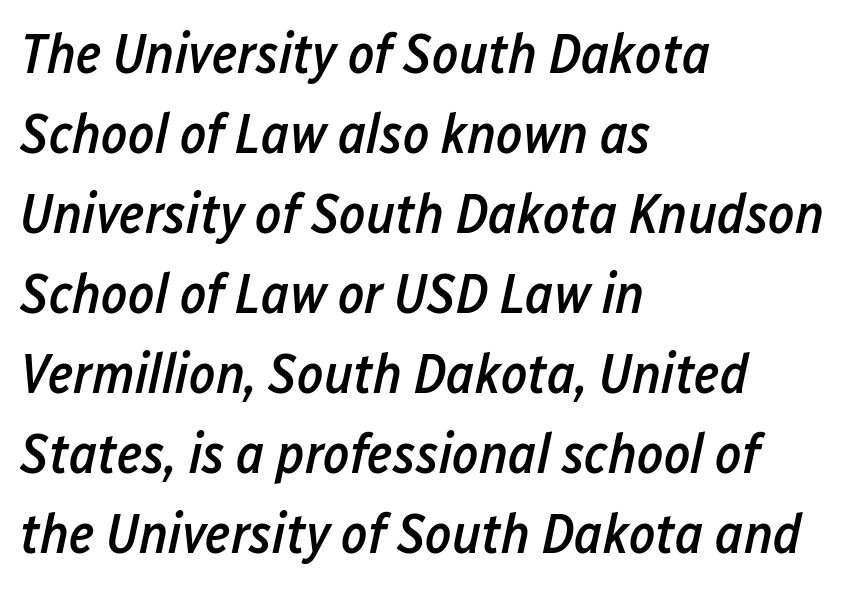
Descenders hang freely into open space. This sample is left-justified, so line endings fall wherever the words run out. The font is running at a semibold setting, under full bold. In terms of posture, this sample is oblique. Characters follow at the spacing the type designer built in. Line spacing here is normal.
